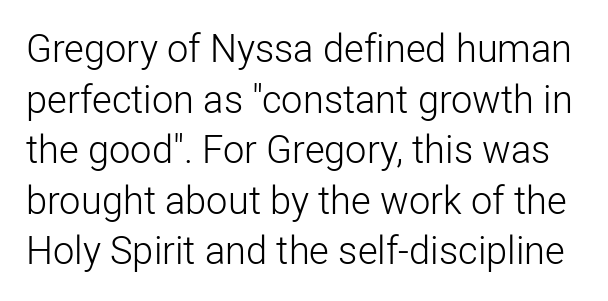
{"serif": "no", "italic": "no", "bold": "no", "weight": "light", "width": "normal", "stroke_contrast": "low", "x_height": "medium", "monospaced": "no", "underline": "no", "line_spacing": "normal", "line_spacing_ratio": 1.33, "letter_spacing": "normal", "letter_spacing_em": 0.0, "glyph_px": 38}
